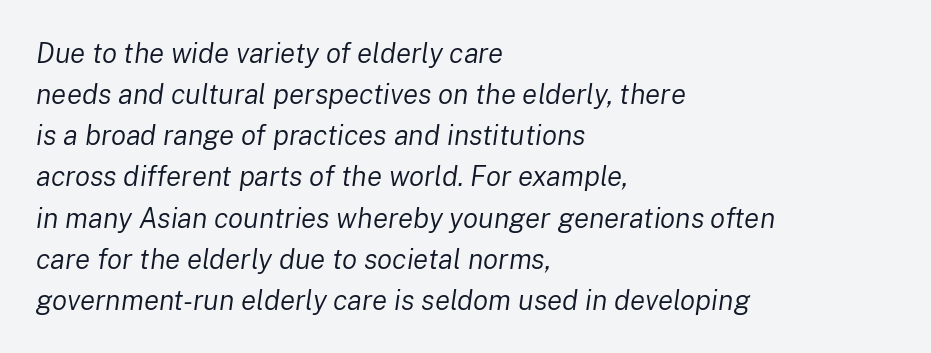
The image shows 28 px regular-weight type, italic (leaning right); set left-aligned, normal line spacing (1.47x), normal letter spacing, not underlined; low stroke contrast and a medium x-height.
